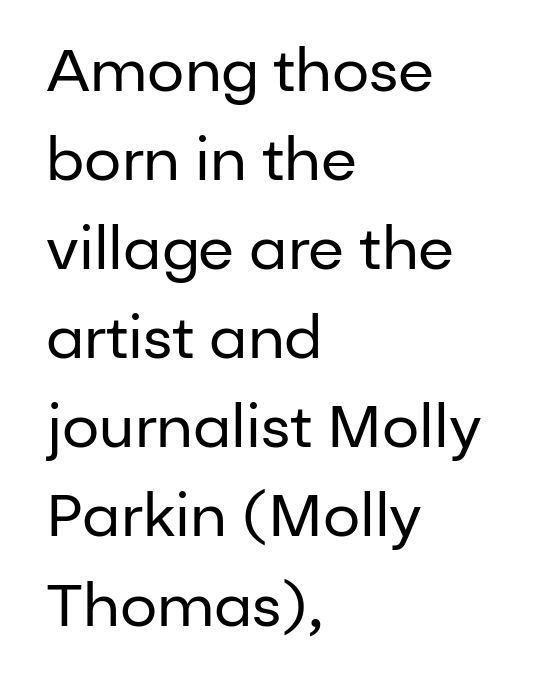
Q: Is the text bold? A: No.
Q: Is the text italic (slanted)? A: No, it is upright.
Q: Is the typeface a serif or a sans-serif typeface? A: Sans-serif.
Q: Is the text underlined? A: No.
Q: How is the paragraph aligned? A: Left-aligned.
Q: Is the spacing between letters normal or unusually wide? A: Normal.
Q: Is the spacing between lines tight, normal or loose? A: Normal.
Q: Width (condensed, normal, or wide)? A: Normal.
Q: Stroke contrast? A: Low.
Q: x-height? A: Medium.
Q: Monospaced? A: No.
